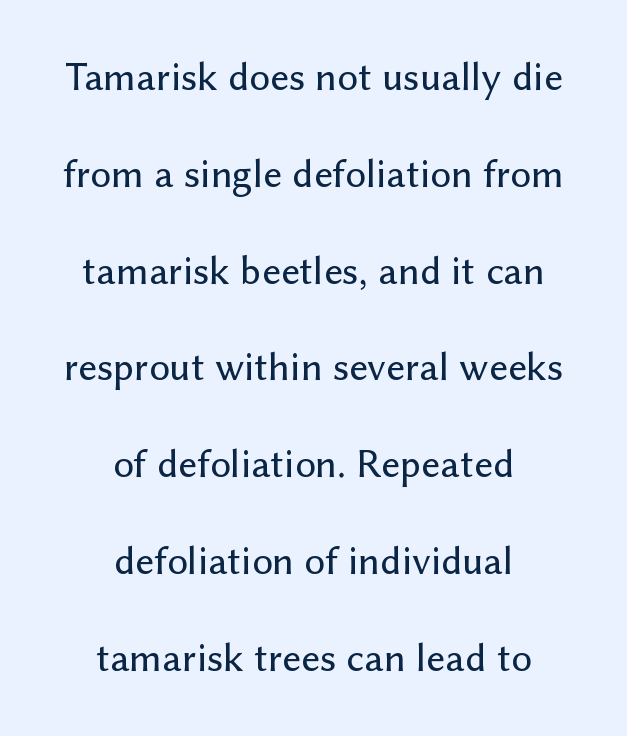
Serifs: no, the terminals of the letterforms are clean. This sample has the flowing, uneven cadence of proportional lettering. If you drew a line through each stem, it would be perfectly vertical. What stands out about the letter spacing? Nothing — it is the standard amount. Underlining? Definitely not there.
